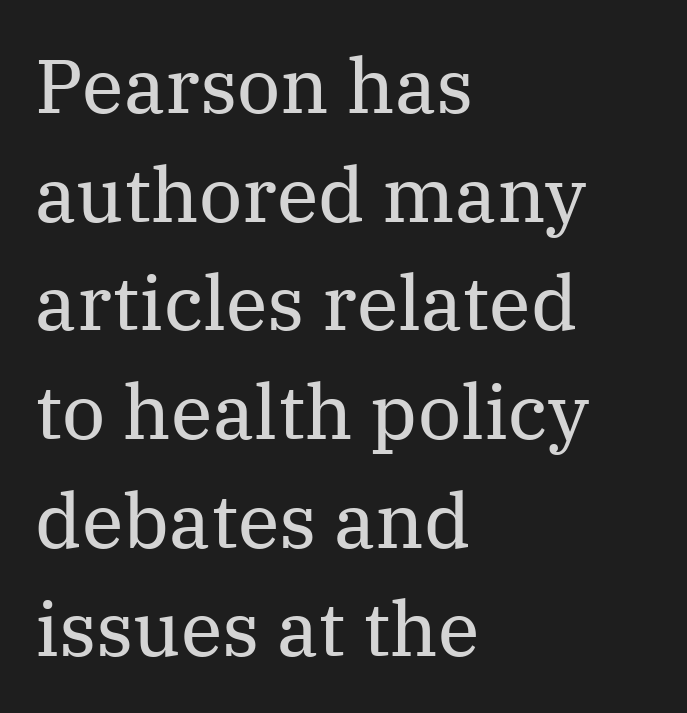
Ink coverage per letter is moderate at most. Successive baselines arrive at the customary interval. Regarding serifs, this sample has them. These lines are rendered in a variable-pitch font.
